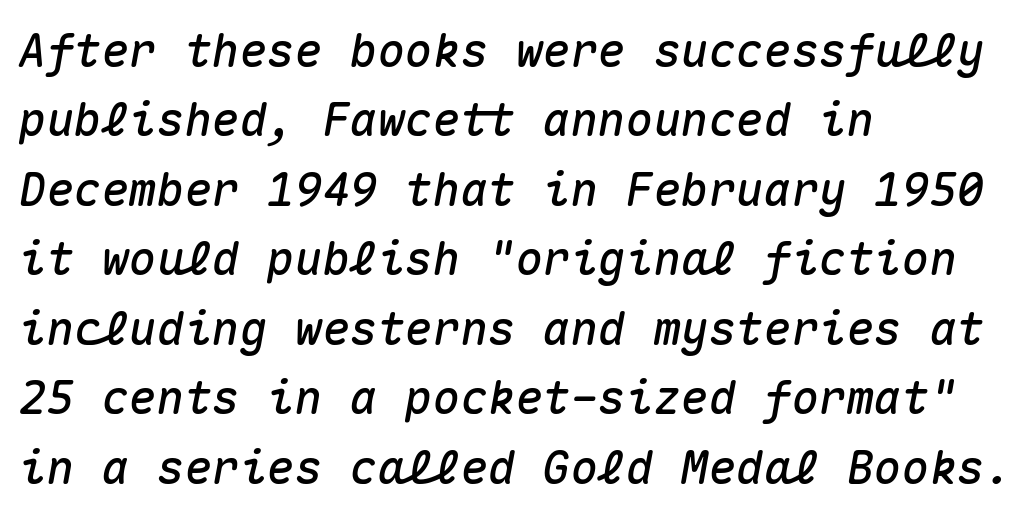
Q: Is the text italic (slanted)? A: Yes, it leans right by about 10 degrees.
Q: Is the text underlined? A: No.
Q: How is the paragraph aligned? A: Left-aligned.
Q: Is the spacing between letters normal or unusually wide? A: Normal.
Q: Is the spacing between lines tight, normal or loose? A: Normal.
Q: Width (condensed, normal, or wide)? A: Normal.
Q: Stroke contrast? A: Medium.
Q: x-height? A: Medium.
Q: Monospaced? A: Yes.
